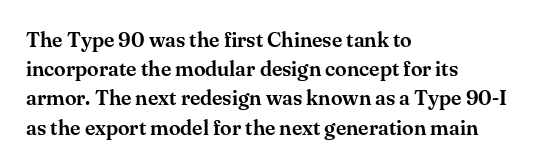
{"italic": "no", "underline": "no", "align": "left", "line_spacing": "normal", "line_spacing_ratio": 1.39, "letter_spacing": "normal", "letter_spacing_em": 0.0, "glyph_px": 21}
